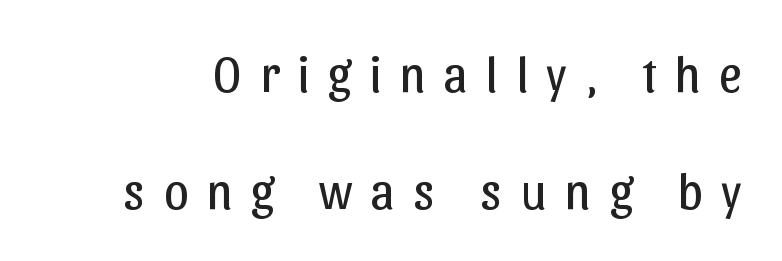
Does the lettering tilt? It doesn't — this is upright. The words here are not underlined. How would I describe the line gaps? Wide and relaxed. Does the type have serifs? No, each stem ends abruptly.
